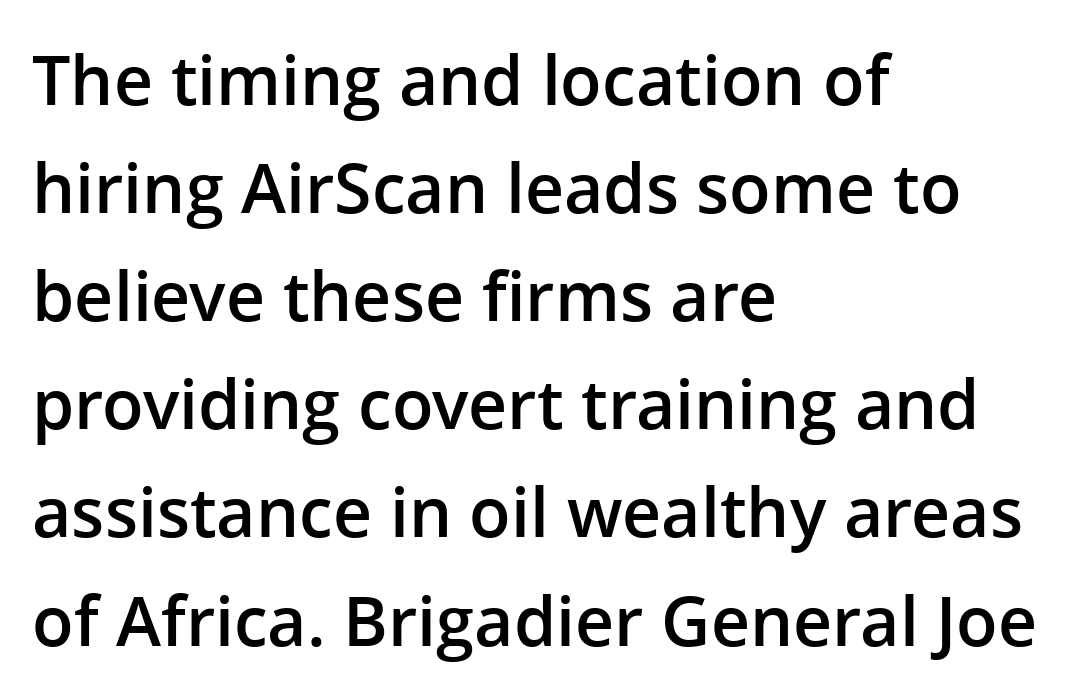
A typesetter would call this zero additional tracking. To sum up the face: it is a sans, with no serifs. The glyphs have the mass of a demibold cut, below bold. Anything drawn beneath the words? Only blank space.
